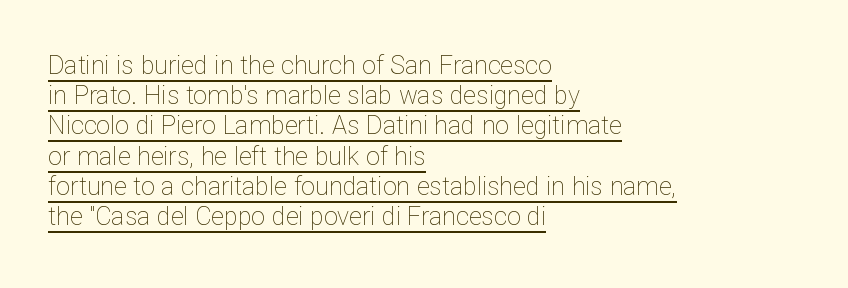
The image shows 25 px text type, upright; set left-aligned, line spacing 1.21x, normal letter spacing, underlined.
